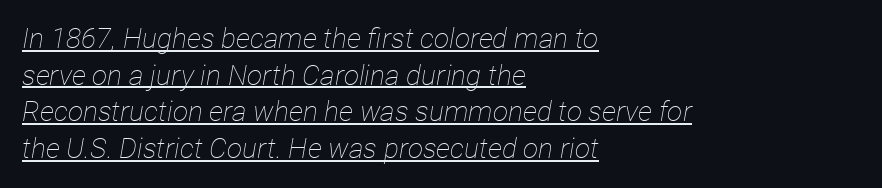
Q: Is the text bold? A: No.
Q: Is the text italic (slanted)? A: Yes, it leans right by about 12 degrees.
Q: Is the text underlined? A: Yes.
Q: How is the paragraph aligned? A: Left-aligned.
Q: Is the spacing between letters normal or unusually wide? A: Normal.
Q: Is the spacing between lines tight, normal or loose? A: Normal.
Q: Width (condensed, normal, or wide)? A: Condensed.
Q: Stroke contrast? A: Low.
Q: x-height? A: Medium.
Q: Monospaced? A: No.
